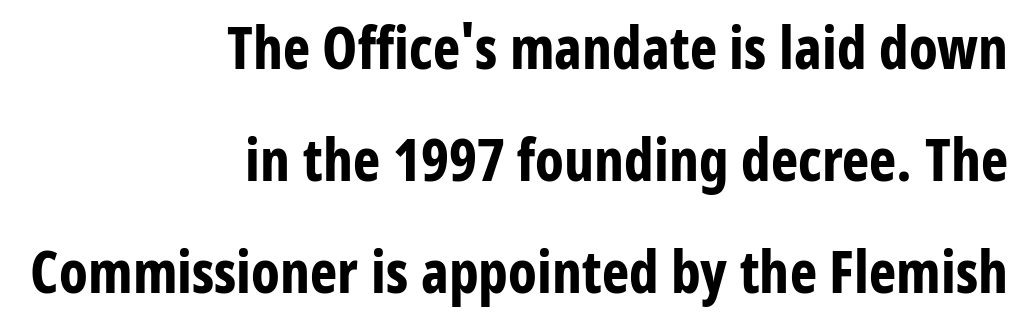
The image shows 58 px bold, condensed sans-serif type, upright; set right-aligned, loose line spacing (1.93x), normal letter spacing, not underlined; low stroke contrast and a medium x-height.
